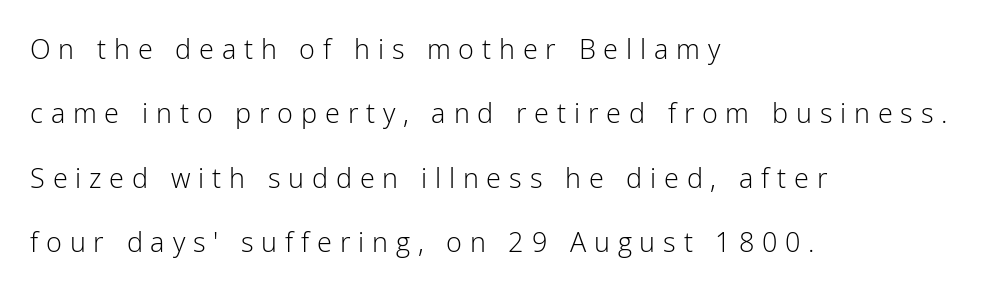
Q: Is the text bold? A: No.
Q: Is the text italic (slanted)? A: No, it is upright.
Q: Is the text underlined? A: No.
Q: How is the paragraph aligned? A: Left-aligned.
Q: Is the spacing between letters normal or unusually wide? A: Unusually wide.
Q: Is the spacing between lines tight, normal or loose? A: Loose.
